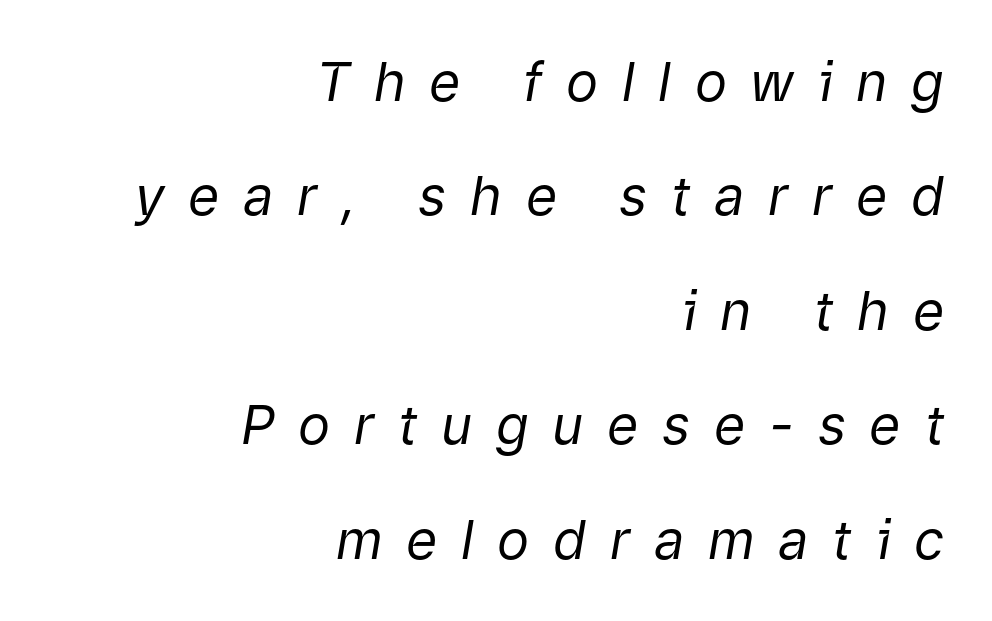
A light-to-regular cut is what we see here. Each letter keeps its own natural width here, so spacing adapts to shape. Line endings align vertically; line beginnings do not. The passage shown leans; its letterforms are oblique. The zone under the glyphs is completely vacant.
